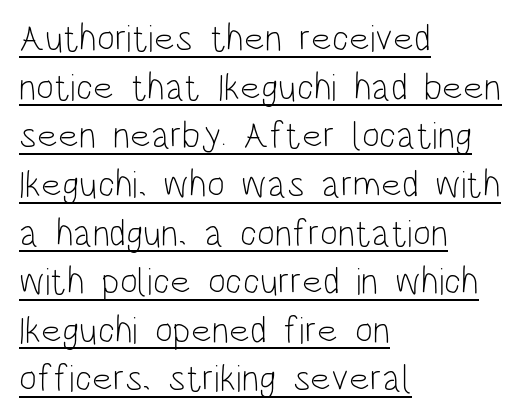
Which margin do the lines hug? The left one — the right edge is uneven. A normal amount of white space separates one row of letters from the next. The passage shown is typed in a proportional face where columns would drift. The lettering stays uniformly vertical, giving the passage a roman look.
